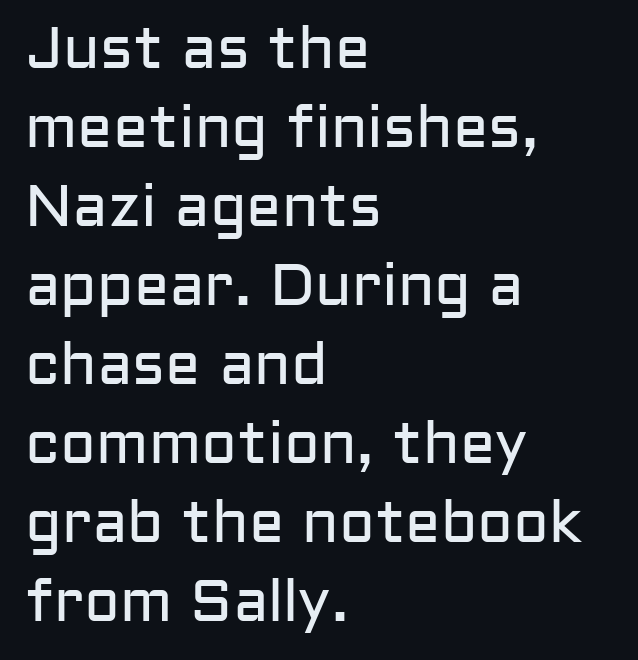
{"serif": "no", "italic": "no", "bold": "no", "weight": "regular", "width": "normal", "stroke_contrast": "low", "x_height": "medium", "monospaced": "no", "underline": "no", "align": "left", "line_spacing": "normal", "line_spacing_ratio": 1.34, "letter_spacing": "normal", "letter_spacing_em": 0.0, "glyph_px": 59}
